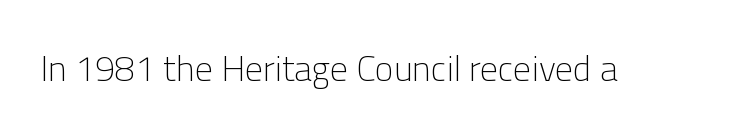
Each letter's strokes conclude bluntly, with no projecting serifs. Does the lettering tilt? It doesn't — this is upright. These lines are rendered in a variable-pitch font. The space directly below the letters is spotless.
